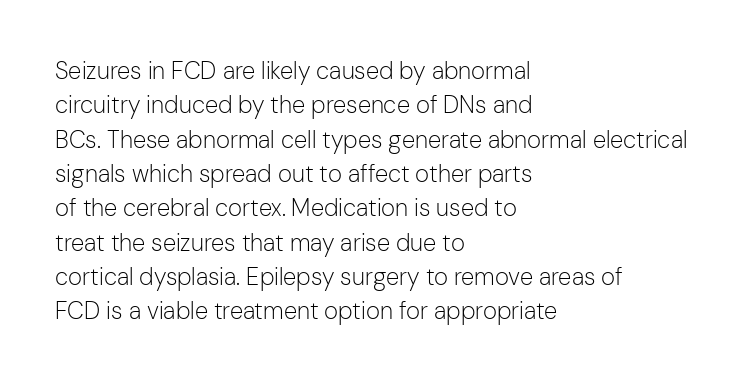
{"italic": "no", "bold": "no", "underline": "no", "align": "left", "line_spacing": "normal", "line_spacing_ratio": 1.43, "letter_spacing": "normal", "letter_spacing_em": 0.0, "glyph_px": 24}
